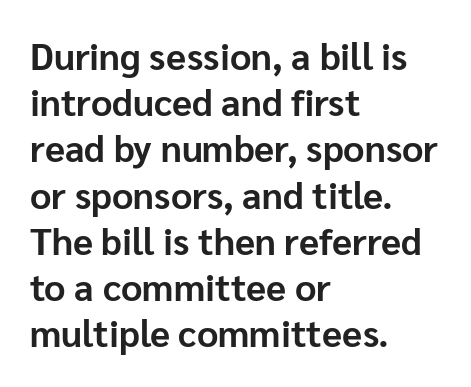
The image shows 37 px bold sans-serif type, upright; set left-aligned, normal line spacing (1.25x), normal letter spacing, not underlined; low stroke contrast and a medium x-height.
